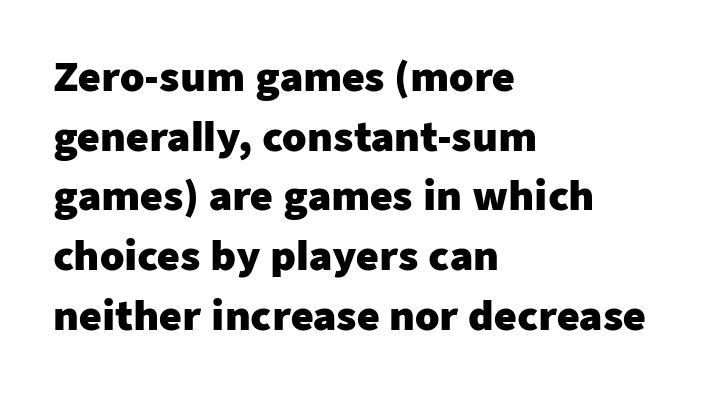
The image shows 39 px heavy sans-serif type, upright; set left-aligned, normal line spacing (1.53x), normal letter spacing, not underlined; low stroke contrast and a medium x-height.
